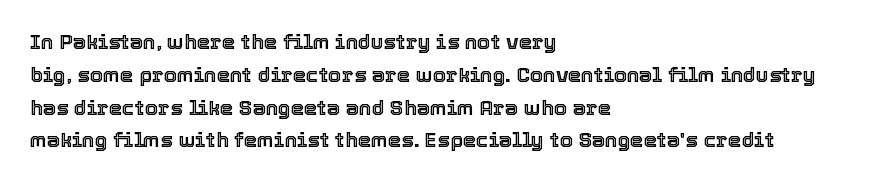
{"italic": "no", "underline": "no", "align": "left", "line_spacing": "normal", "line_spacing_ratio": 1.56, "letter_spacing": "normal", "letter_spacing_em": 0.0, "glyph_px": 21}
